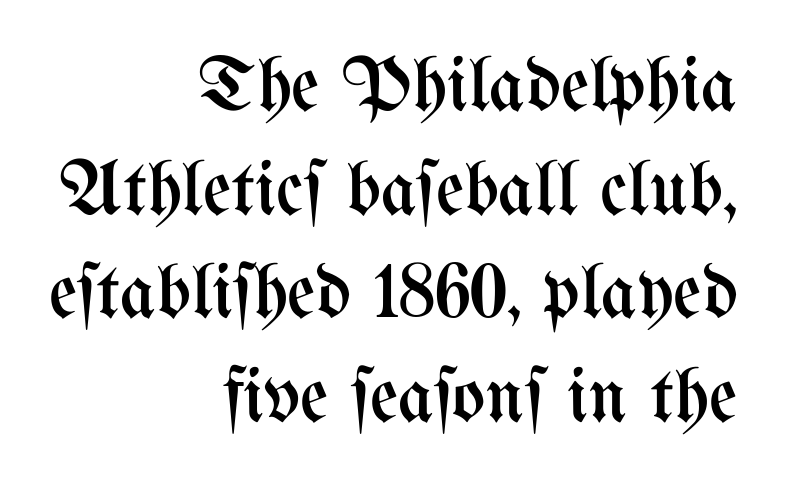
Q: Is the text bold? A: No.
Q: Is the text italic (slanted)? A: No, it is upright.
Q: Is the text underlined? A: No.
Q: How is the paragraph aligned? A: Right-aligned.
Q: Is the spacing between letters normal or unusually wide? A: Normal.
Q: Is the spacing between lines tight, normal or loose? A: Normal.
Q: Width (condensed, normal, or wide)? A: Condensed.
Q: Stroke contrast? A: Medium.
Q: x-height? A: Medium.
Q: Monospaced? A: No.
